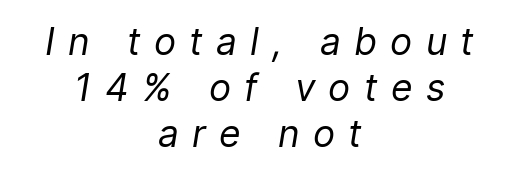
{"italic": "yes", "lean": "right", "slant_degrees": 9, "bold": "no", "weight": "regular", "width": "normal", "stroke_contrast": "low", "x_height": "medium", "monospaced": "no", "underline": "no", "align": "center", "line_spacing_ratio": 1.24, "letter_spacing": "wide", "letter_spacing_em": 0.36, "glyph_px": 37}
